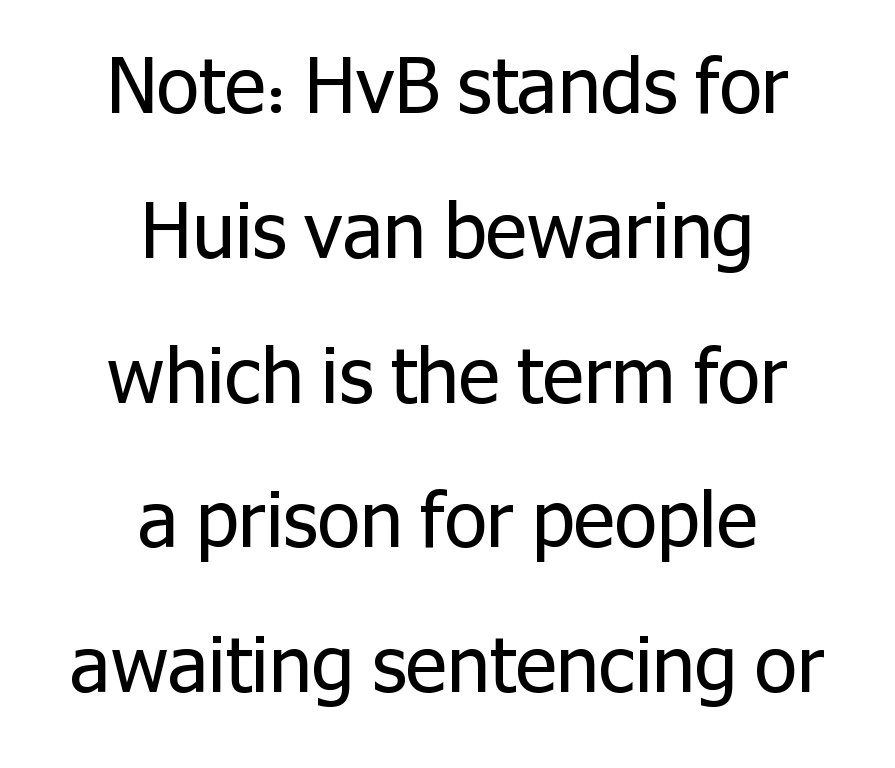
Do the characters align in a grid? No, the font is proportional. This is roman type, the default non-slanted kind. This is not heavy type; no bold has been used. The text block is weighted toward neither margin, spreading evenly from the middle. This rendering employs a face without finishing strokes, i.e., a sans-serif.
